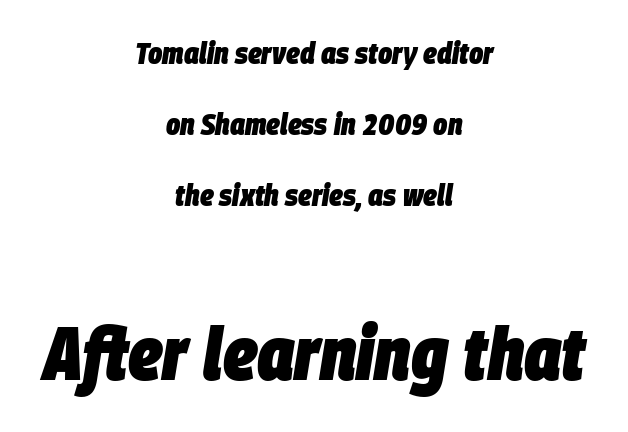
You could fit nearly another row in the gap between these rows. A bare baseline throughout the passage. In terms of posture, this sample is oblique. The gaps between neighbouring characters are ordinary and unremarkable.
